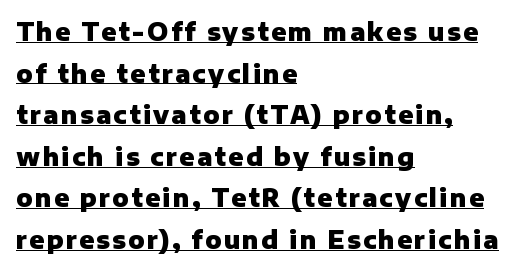
The lines in this sample share a left origin and differ only in where they stop. The typesetting leans heavy: a genuine bold. This sample uses an upright cut, with every glyph sitting square on the baseline. Descenders here cross a horizontal rule under the line.
